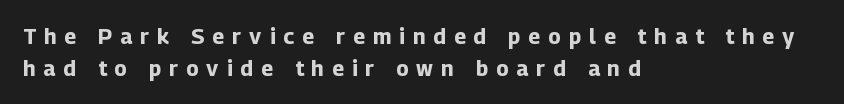
The image shows 21 px bold type, upright; set left-aligned, normal line spacing (1.52x), unusually wide letter spacing (+0.39 em), not underlined.
